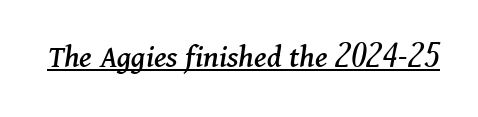
The image shows 33 px serif type, italic (leaning right); set normal letter spacing, underlined; medium stroke contrast and a medium x-height.
